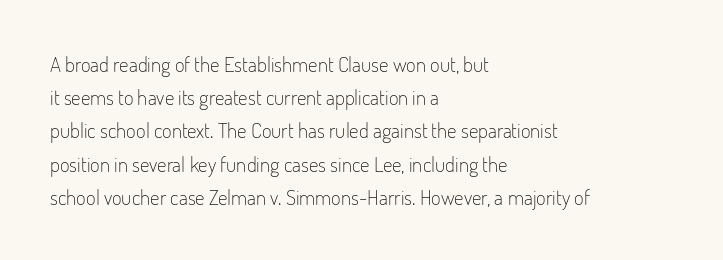
Q: Is the text bold? A: No.
Q: Is the text italic (slanted)? A: No, it is upright.
Q: Is the text underlined? A: No.
Q: How is the paragraph aligned? A: Left-aligned.
Q: Is the spacing between letters normal or unusually wide? A: Normal.
Q: Is the spacing between lines tight, normal or loose? A: Normal.
